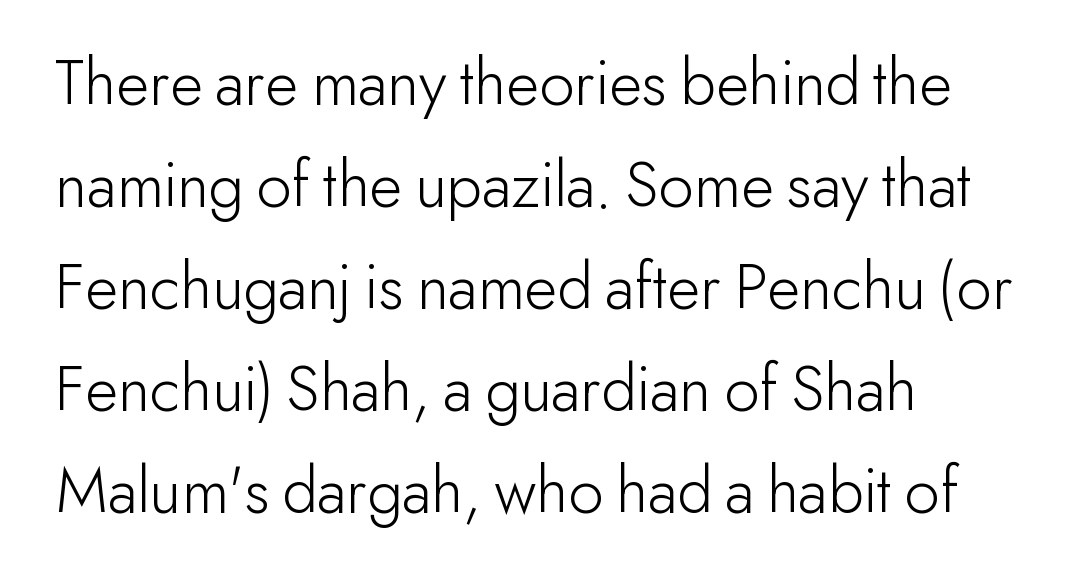
Reading down the block, your eye returns to a fixed left position each line. You could not count columns in this text — the font is proportionally spaced. Nobody touched the tracking dial on this one. To sum up the face: it is a sans, with no serifs. Nope, not italic — everything's standing straight.
